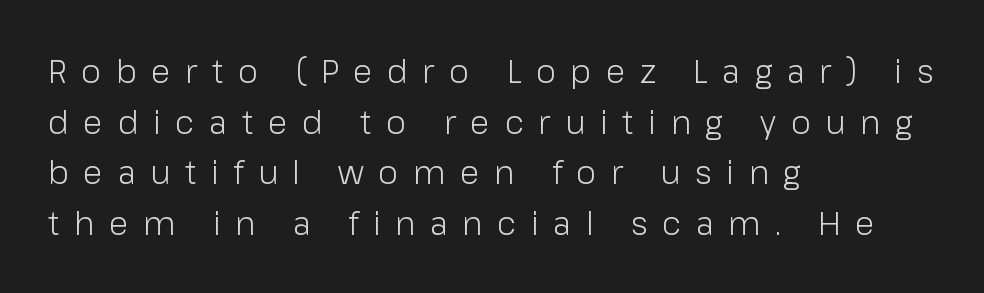
Q: Is the text bold? A: No.
Q: Is the text italic (slanted)? A: No, it is upright.
Q: Is the typeface a serif or a sans-serif typeface? A: Sans-serif.
Q: Is the text underlined? A: No.
Q: How is the paragraph aligned? A: Left-aligned.
Q: Is the spacing between letters normal or unusually wide? A: Unusually wide.
Q: Is the spacing between lines tight, normal or loose? A: Normal.
Q: Width (condensed, normal, or wide)? A: Normal.
Q: Stroke contrast? A: Low.
Q: x-height? A: Medium.
Q: Monospaced? A: No.
